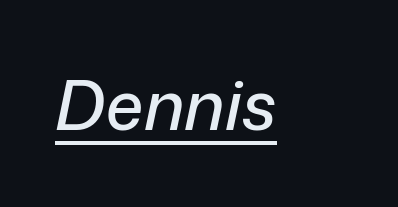
{"italic": "yes", "lean": "right", "slant_degrees": 12, "width": "normal", "stroke_contrast": "low", "x_height": "medium", "monospaced": "no", "underline": "yes", "letter_spacing": "normal", "letter_spacing_em": 0.0, "glyph_px": 68}
